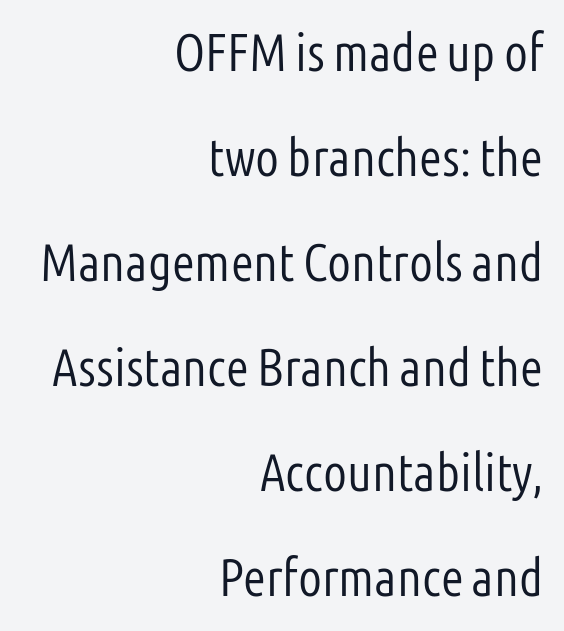
Q: Is the text bold? A: No.
Q: Is the text italic (slanted)? A: No, it is upright.
Q: Is the typeface a serif or a sans-serif typeface? A: Sans-serif.
Q: Is the text underlined? A: No.
Q: How is the paragraph aligned? A: Right-aligned.
Q: Is the spacing between letters normal or unusually wide? A: Normal.
Q: Is the spacing between lines tight, normal or loose? A: Loose.
Q: Width (condensed, normal, or wide)? A: Condensed.
Q: Stroke contrast? A: Low.
Q: x-height? A: Medium.
Q: Monospaced? A: No.
